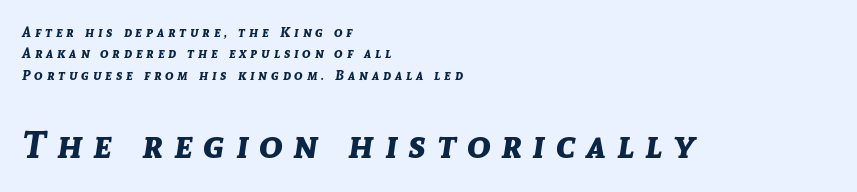
{"italic": "yes", "lean": "right", "slant_degrees": 8, "bold": "yes", "weight": "bold", "width": "normal", "stroke_contrast": "low", "x_height": "medium", "monospaced": "no", "underline": "no", "align": "left", "line_spacing": "normal", "line_spacing_ratio": 1.52, "letter_spacing": "wide", "letter_spacing_em": 0.28, "larger_block": "second", "size_ratio": 2.79, "glyph_px": 39}
